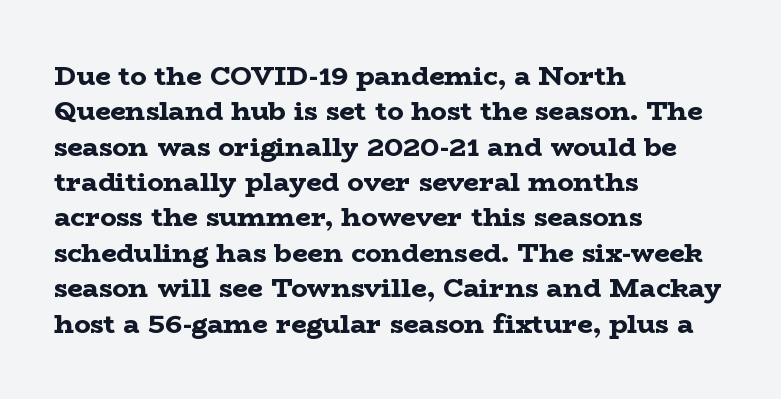
Q: Is the text bold? A: Yes.
Q: Is the text italic (slanted)? A: No, it is upright.
Q: Is the text underlined? A: No.
Q: How is the paragraph aligned? A: Left-aligned.
Q: Is the spacing between letters normal or unusually wide? A: Normal.
Q: Is the spacing between lines tight, normal or loose? A: Normal.
